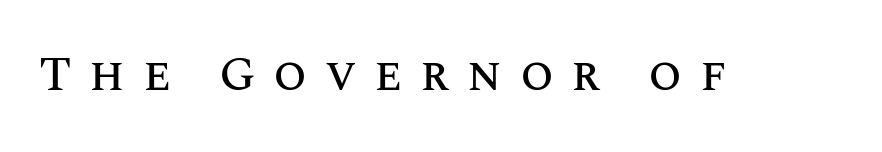
The image shows 48 px text type, upright; set unusually wide letter spacing (+0.37 em), not underlined; medium stroke contrast and a large x-height.
